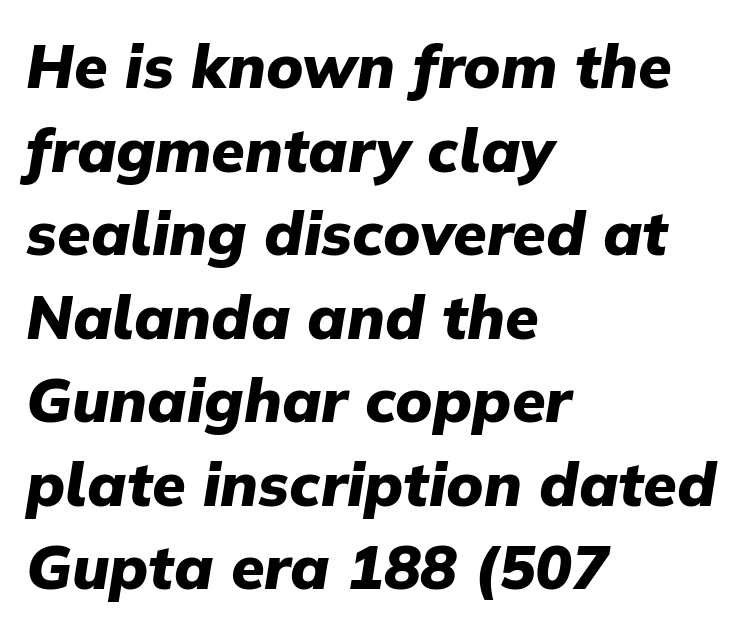
{"italic": "yes", "lean": "right", "slant_degrees": 9, "bold": "yes", "weight": "heavy", "width": "normal", "stroke_contrast": "low", "x_height": "medium", "monospaced": "no", "underline": "no", "align": "left", "line_spacing": "normal", "line_spacing_ratio": 1.37, "letter_spacing": "normal", "letter_spacing_em": 0.0, "glyph_px": 61}
